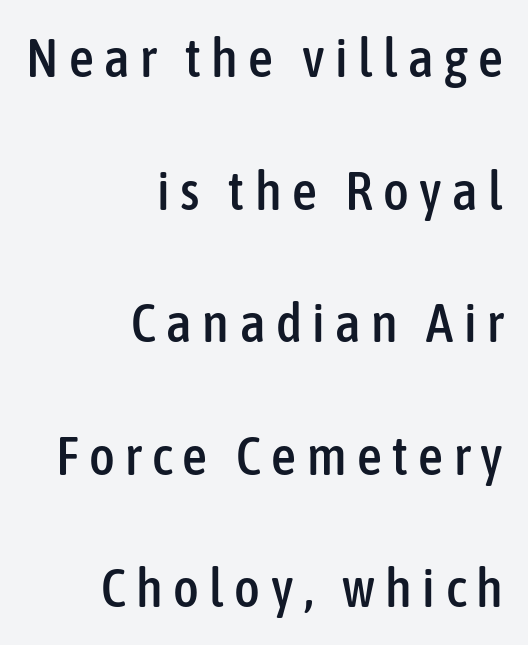
{"serif": "no", "italic": "no", "width": "condensed", "stroke_contrast": "low", "x_height": "medium", "monospaced": "no", "underline": "no", "align": "right", "line_spacing": "loose", "line_spacing_ratio": 2.41, "glyph_px": 55}
